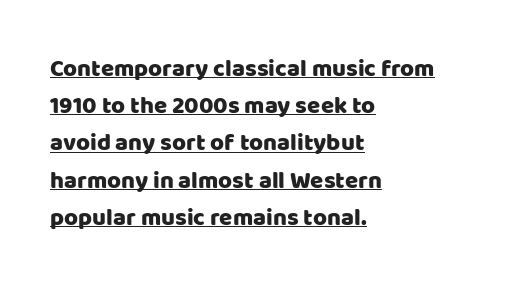
{"italic": "no", "underline": "yes", "align": "left", "line_spacing": "normal", "line_spacing_ratio": 1.55, "letter_spacing": "normal", "letter_spacing_em": 0.0, "glyph_px": 24}
